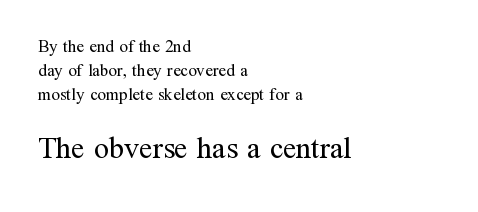
In terms of letterspacing, this is plain default setting. In terms of letterform style, serifs are clearly present. The text block is weighted toward the left margin, trailing off unevenly rightward. Just letters on the line, the space beneath them empty. Bigger letters appear in the bottom chunk; the top chunk is reduced.
